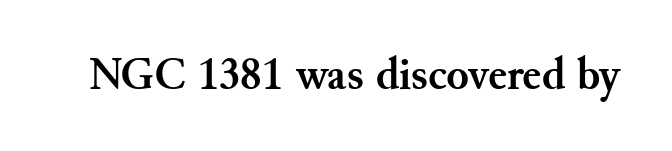
{"serif": "yes", "italic": "no", "bold": "yes", "weight": "semibold", "width": "normal", "stroke_contrast": "medium", "x_height": "small", "monospaced": "no", "underline": "no", "letter_spacing": "normal", "letter_spacing_em": 0.0, "glyph_px": 46}
